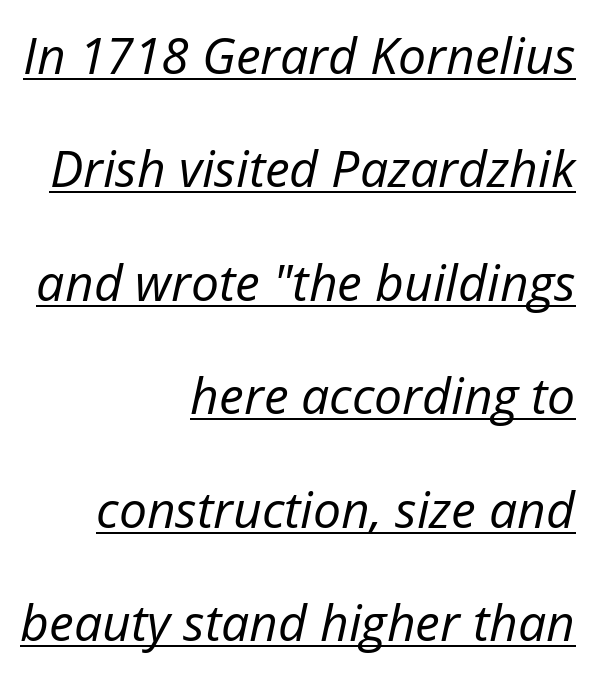
{"italic": "yes", "lean": "right", "slant_degrees": 12, "bold": "no", "weight": "regular", "width": "normal", "stroke_contrast": "low", "x_height": "medium", "monospaced": "no", "underline": "yes", "align": "right", "line_spacing": "loose", "line_spacing_ratio": 2.27, "letter_spacing": "normal", "letter_spacing_em": 0.0, "glyph_px": 50}
